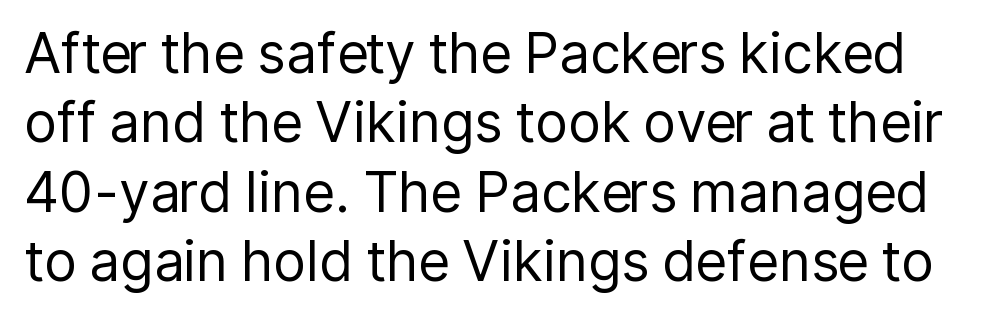
The image shows 55 px regular-weight sans-serif type, upright; set normal line spacing (1.26x), normal letter spacing, not underlined; low stroke contrast and a medium x-height.
